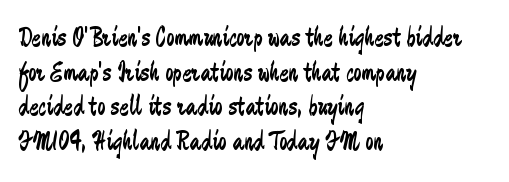
The image shows 28 px regular-weight, condensed sans-serif type; set left-aligned, line spacing 1.24x, normal letter spacing, not underlined; low stroke contrast and a small x-height.
